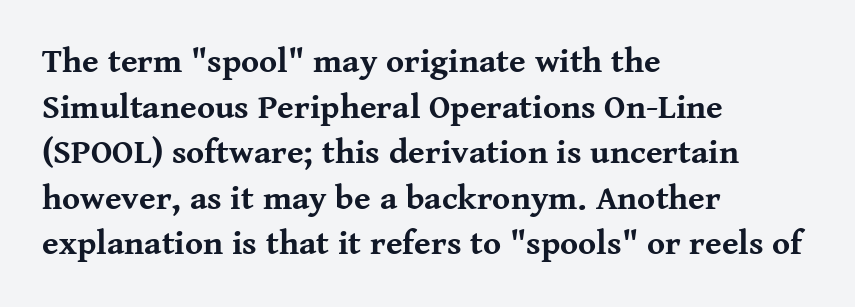
The image shows 34 px bold serif type, upright; set left-aligned, normal line spacing (1.34x), normal letter spacing, not underlined; medium stroke contrast and a medium x-height.
